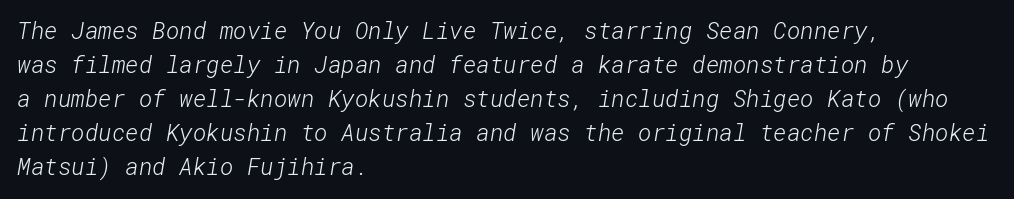
Q: Is the text bold? A: No.
Q: Is the text underlined? A: No.
Q: How is the paragraph aligned? A: Left-aligned.
Q: Is the spacing between letters normal or unusually wide? A: Normal.
Q: Is the spacing between lines tight, normal or loose? A: Normal.
